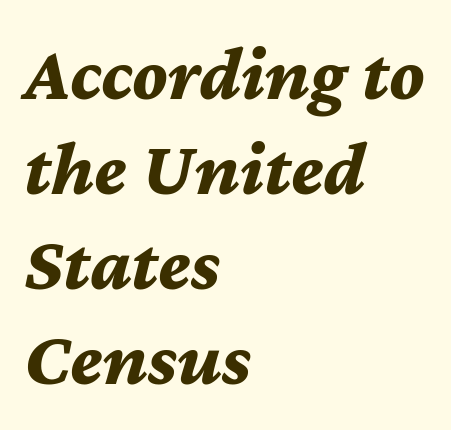
The image shows 76 px bold type, italic (leaning right); set left-aligned, normal line spacing (1.25x), normal letter spacing, not underlined; medium stroke contrast and a medium x-height.
